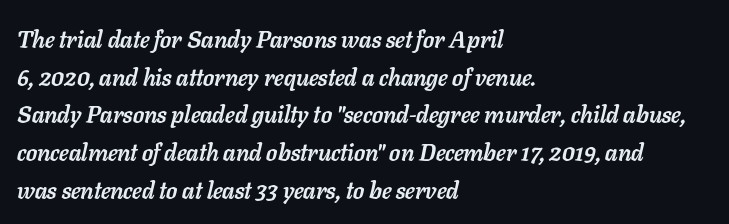
Q: Is the text bold? A: Yes.
Q: Is the text italic (slanted)? A: Yes, it leans right by about 11 degrees.
Q: Is the text underlined? A: No.
Q: How is the paragraph aligned? A: Left-aligned.
Q: Is the spacing between letters normal or unusually wide? A: Normal.
Q: Is the spacing between lines tight, normal or loose? A: Normal.
